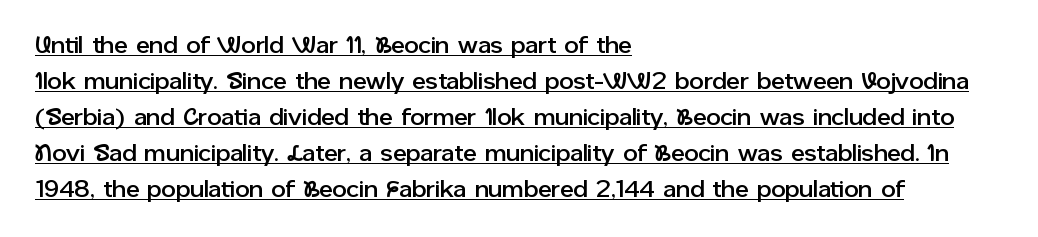
Quick note: not italic, upright. Like a heading marked for emphasis, these lines bear an underscore. Nothing unusual about the tracking: characters are spaced as the font intends. Notice how descenders clear the ascenders below comfortably — that's standard leading.
